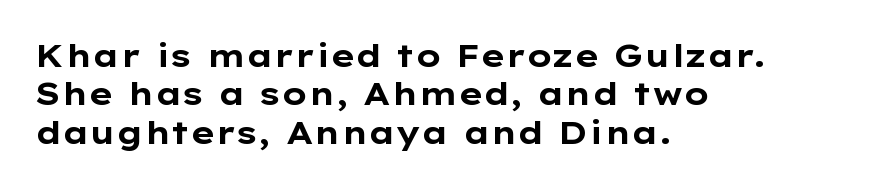
{"serif": "no", "italic": "no", "bold": "yes", "weight": "bold", "width": "wide", "stroke_contrast": "low", "x_height": "medium", "monospaced": "no", "underline": "no", "align": "left", "line_spacing_ratio": 1.2, "letter_spacing": "normal", "letter_spacing_em": 0.0, "glyph_px": 32}
